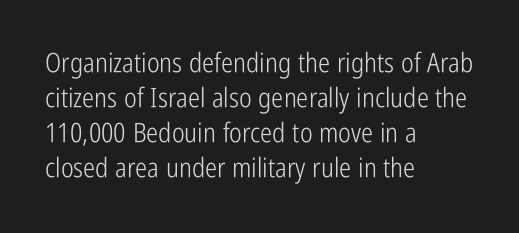
Style check: upright. Plain, unruled lines of type. The paragraph has a hard left edge and a soft right edge. This rendering leaves character spacing at its baseline value. A typesetter would call this leading conventional body-copy spacing. These glyphs show unthickened strokes, regular width or finer.
